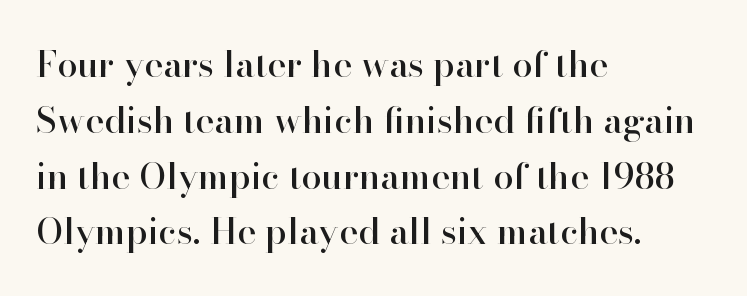
The image shows 36 px serif type, upright; set left-aligned, normal line spacing (1.55x), normal letter spacing, not underlined; high stroke contrast and a small x-height.
